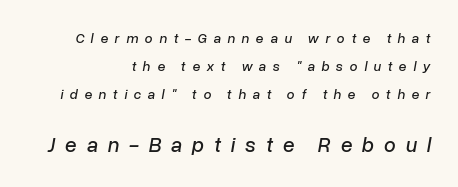
{"italic": "yes", "lean": "right", "slant_degrees": 10, "underline": "no", "line_spacing": "loose", "line_spacing_ratio": 2.01, "letter_spacing": "wide", "letter_spacing_em": 0.47, "larger_block": "second", "size_ratio": 1.5, "glyph_px": 21}
